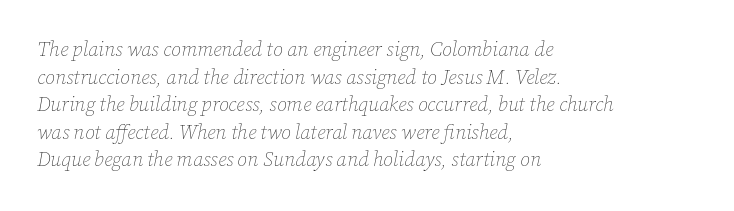
The image shows 20 px text type, italic (leaning right); set left-aligned, normal line spacing (1.38x), normal letter spacing, not underlined.
